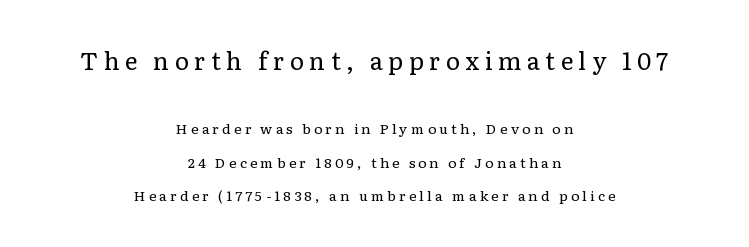
The image shows 24 px text type, upright; set centered, loose line spacing (2.38x), unusually wide letter spacing (+0.23 em), not underlined; the first (top) block is 1.71x larger.
